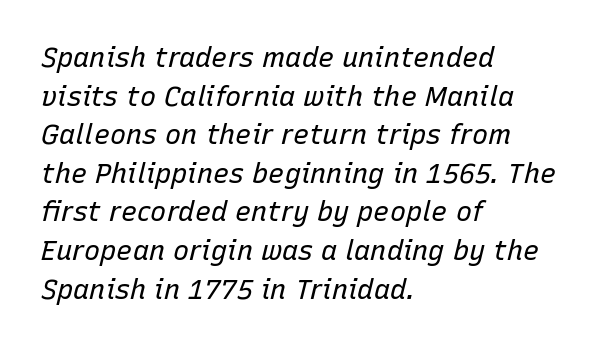
Is the block centered? No — it sits flush against the left margin. Vertical spacing — default. Stroke thickness stays within the range of a standard reading face or lighter. Descender tails drop into unmarked territory. Tall strokes in this sample are angled rather than plumb. This rendering leaves character spacing at its baseline value.
